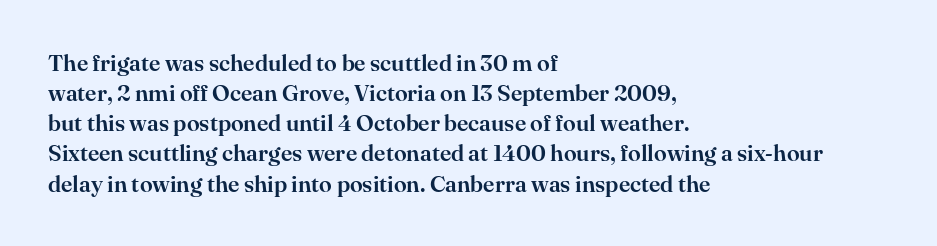
Q: Is the text italic (slanted)? A: No, it is upright.
Q: Is the text underlined? A: No.
Q: How is the paragraph aligned? A: Left-aligned.
Q: Is the spacing between letters normal or unusually wide? A: Normal.
Q: Is the spacing between lines tight, normal or loose? A: Normal.
